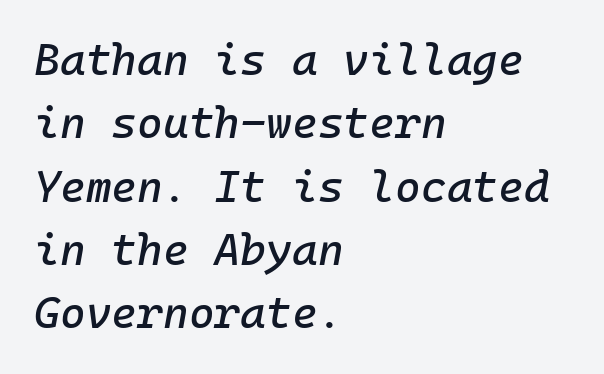
{"italic": "yes", "lean": "right", "slant_degrees": 10, "width": "normal", "stroke_contrast": "low", "x_height": "medium", "underline": "no", "align": "left", "line_spacing": "normal", "line_spacing_ratio": 1.44, "letter_spacing": "normal", "letter_spacing_em": 0.0, "glyph_px": 44}
